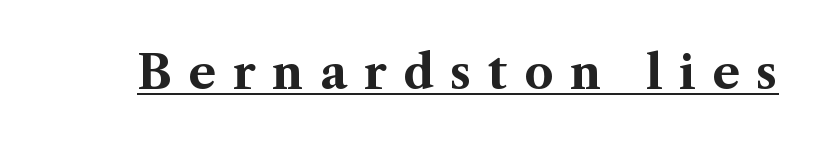
Q: Is the text bold? A: Yes.
Q: Is the text italic (slanted)? A: No, it is upright.
Q: Is the typeface a serif or a sans-serif typeface? A: Serif.
Q: Is the text underlined? A: Yes.
Q: Is the spacing between letters normal or unusually wide? A: Unusually wide.
Q: Width (condensed, normal, or wide)? A: Normal.
Q: Stroke contrast? A: Medium.
Q: x-height? A: Medium.
Q: Monospaced? A: No.
